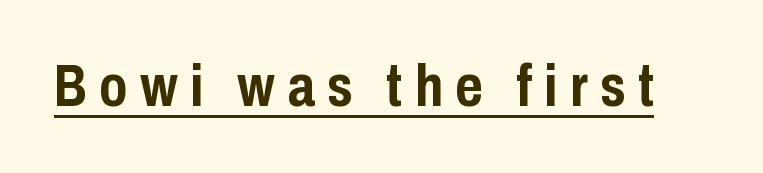
{"serif": "no", "italic": "no", "bold": "yes", "weight": "semibold", "width": "condensed", "stroke_contrast": "low", "x_height": "medium", "monospaced": "no", "underline": "yes", "letter_spacing": "wide", "letter_spacing_em": 0.21, "glyph_px": 59}
